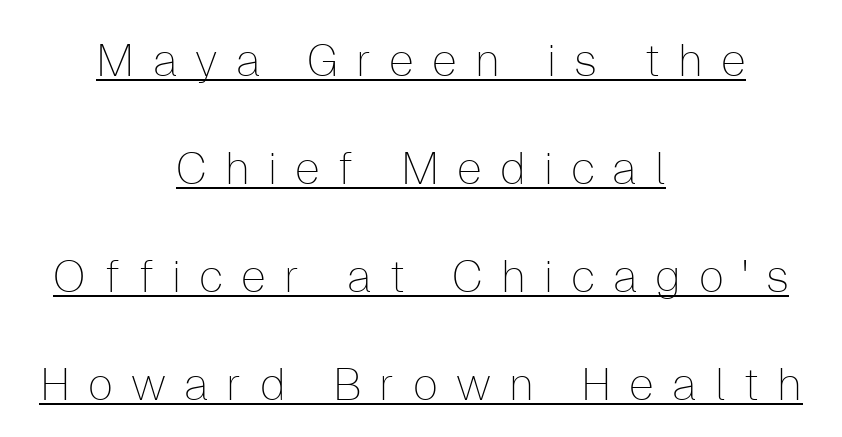
The setting favours the middle, as headings and verse often do. The type is letterspaced generously, with wide tracking. Is this a heavy cut? Hardly; it is regular or lighter. Does the lettering tilt? It doesn't — this is upright. The specimen includes a rule beneath the text block's lines.
